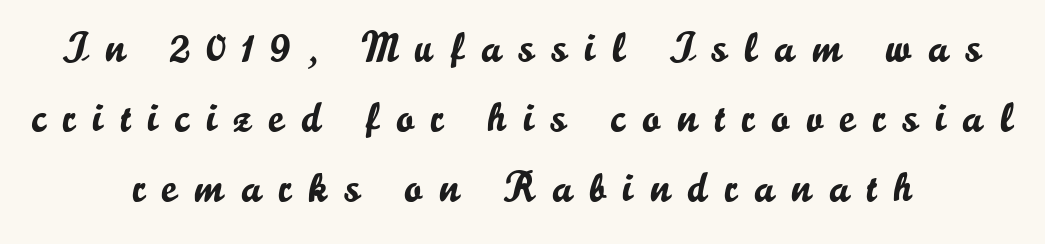
The image shows 42 px sans-serif type; set centered, normal line spacing (1.67x), unusually wide letter spacing (+0.41 em), not underlined; low stroke contrast and a small x-height.
